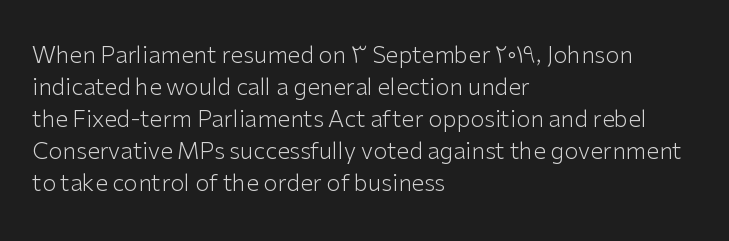
{"italic": "no", "bold": "no", "underline": "no", "align": "left", "line_spacing": "normal", "line_spacing_ratio": 1.39, "letter_spacing": "normal", "letter_spacing_em": 0.0, "glyph_px": 23}
